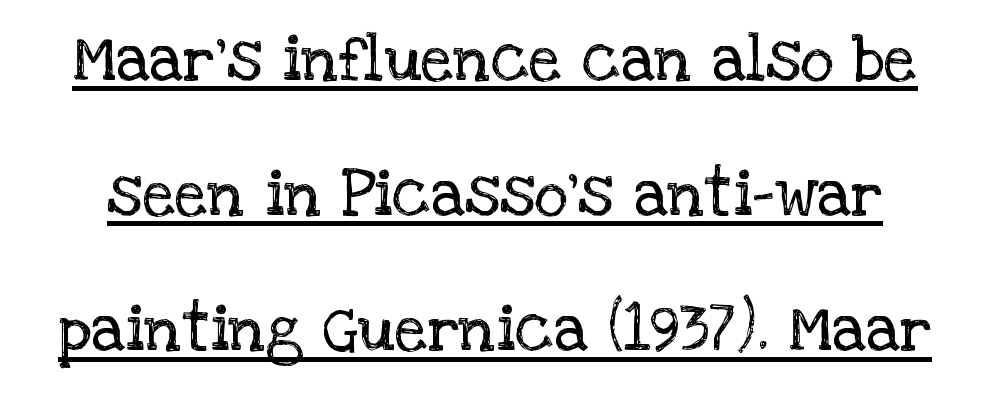
Q: Is the text bold? A: No.
Q: Is the text italic (slanted)? A: No, it is upright.
Q: Is the typeface a serif or a sans-serif typeface? A: Serif.
Q: Is the text underlined? A: Yes.
Q: Is the spacing between letters normal or unusually wide? A: Normal.
Q: Is the spacing between lines tight, normal or loose? A: Loose.
Q: Width (condensed, normal, or wide)? A: Normal.
Q: Stroke contrast? A: Low.
Q: x-height? A: Large.
Q: Monospaced? A: No.
